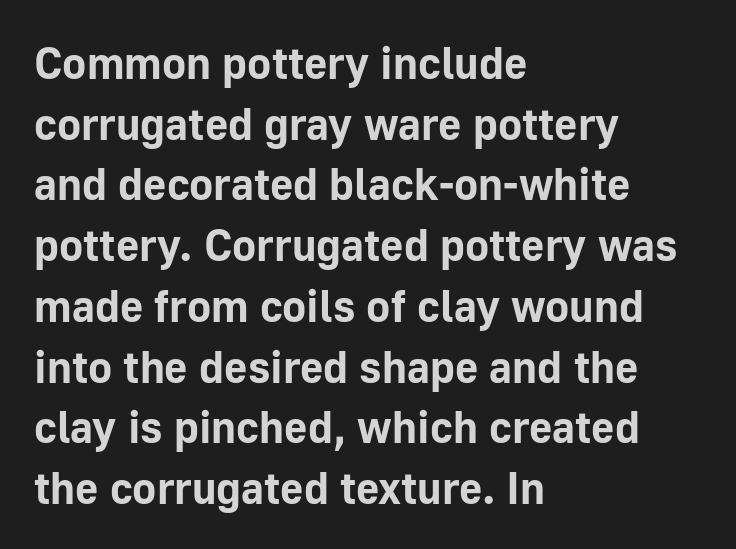
Q: Is the text bold? A: Yes.
Q: Is the text italic (slanted)? A: No, it is upright.
Q: Is the typeface a serif or a sans-serif typeface? A: Sans-serif.
Q: Is the text underlined? A: No.
Q: How is the paragraph aligned? A: Left-aligned.
Q: Is the spacing between letters normal or unusually wide? A: Normal.
Q: Is the spacing between lines tight, normal or loose? A: Normal.
Q: Width (condensed, normal, or wide)? A: Normal.
Q: Stroke contrast? A: Low.
Q: x-height? A: Medium.
Q: Monospaced? A: No.
